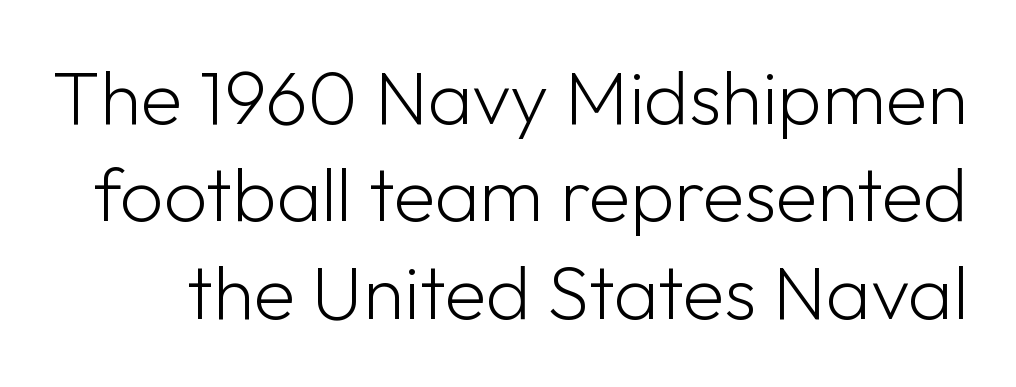
The image shows 76 px light sans-serif type, upright; set normal line spacing (1.28x), normal letter spacing, not underlined; low stroke contrast and a medium x-height.
